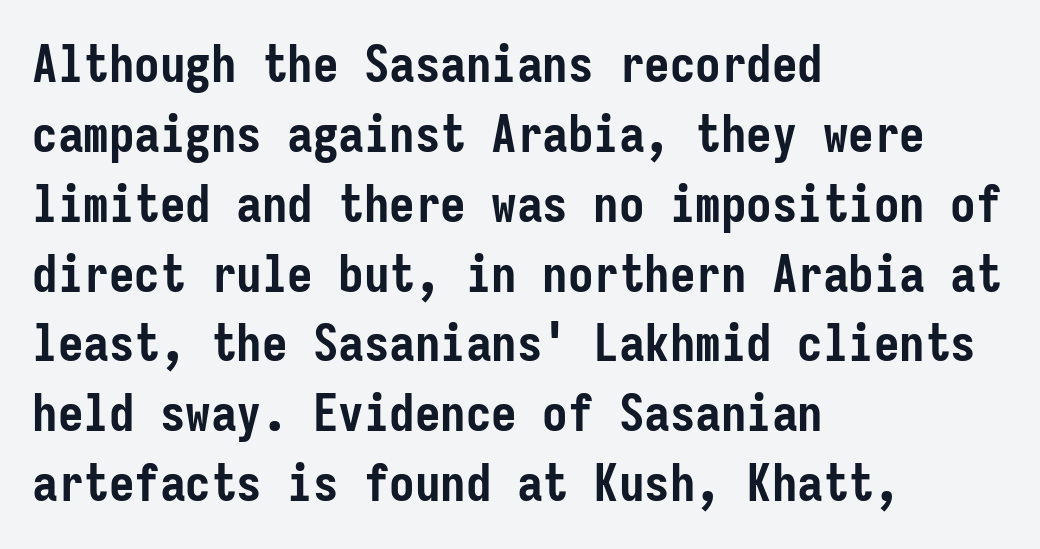
The image shows 51 px semibold, condensed sans-serif type, upright, monospaced; set left-aligned, normal line spacing (1.37x), normal letter spacing, not underlined; low stroke contrast and a medium x-height.
